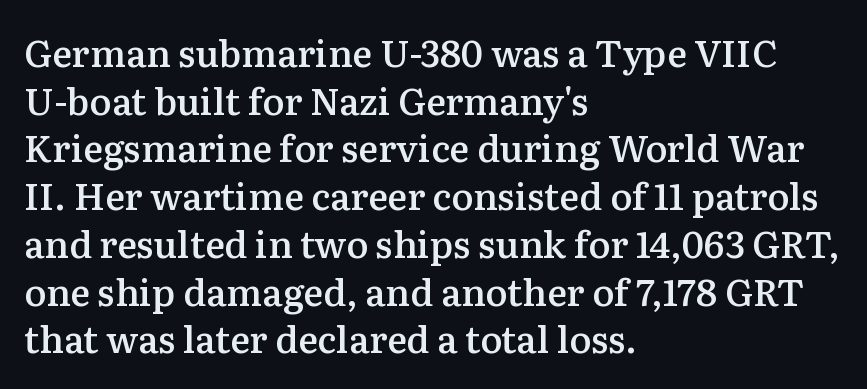
The image shows 37 px semibold serif type, upright; set left-aligned, normal line spacing (1.29x), normal letter spacing, not underlined; medium stroke contrast and a medium x-height.
